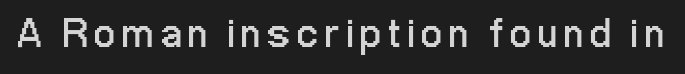
The image shows 41 px regular-weight, condensed sans-serif type, upright; set not underlined; low stroke contrast and a medium x-height.
